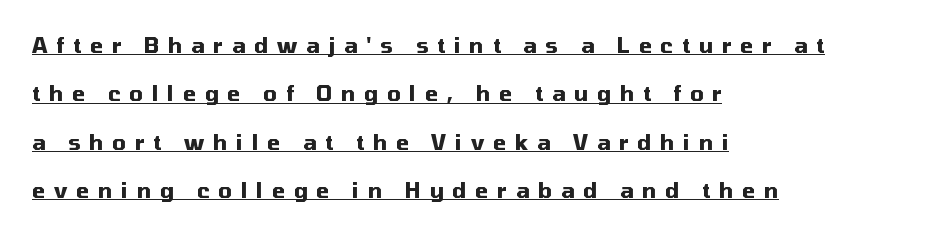
The letters are bold, with thick, heavy strokes. A typesetter would call this leading open, well beyond the default. Substantial extra tracking has been applied to these lines. Notice how the stems are strictly vertical — no italics here. The paragraph shown leans on its left margin.
